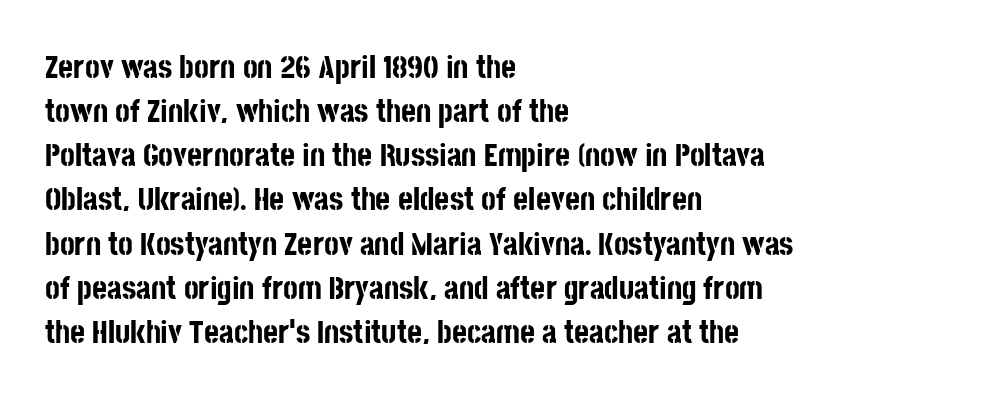
The image shows 32 px bold, condensed sans-serif type, upright; set left-aligned, normal line spacing (1.38x), normal letter spacing, not underlined; low stroke contrast and a large x-height.
